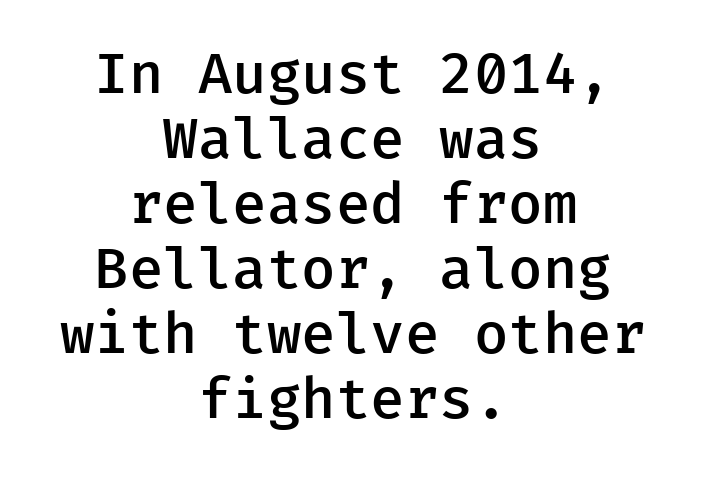
The image shows 56 px semibold sans-serif type, upright, monospaced; set centered, line spacing 1.16x, normal letter spacing, not underlined; low stroke contrast and a medium x-height.
